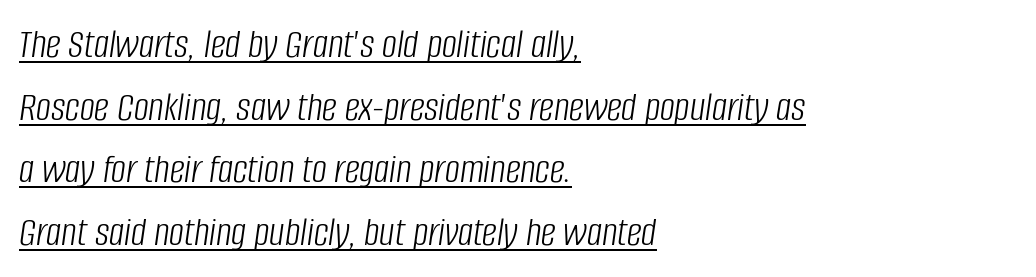
{"italic": "yes", "lean": "right", "slant_degrees": 8, "bold": "no", "weight": "light", "width": "condensed", "stroke_contrast": "low", "x_height": "large", "monospaced": "no", "underline": "yes", "align": "left", "line_spacing": "normal", "line_spacing_ratio": 1.49, "letter_spacing": "normal", "letter_spacing_em": 0.0, "glyph_px": 42}
